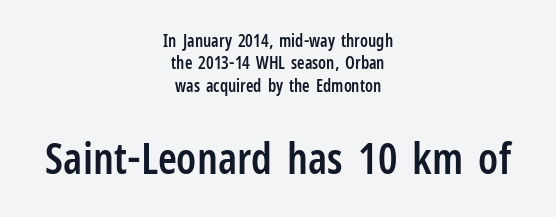
The image shows 43 px semibold, condensed sans-serif type, upright; set centered, normal line spacing (1.31x), normal letter spacing, not underlined; the second (bottom) block is 2.53x larger; low stroke contrast and a medium x-height.
